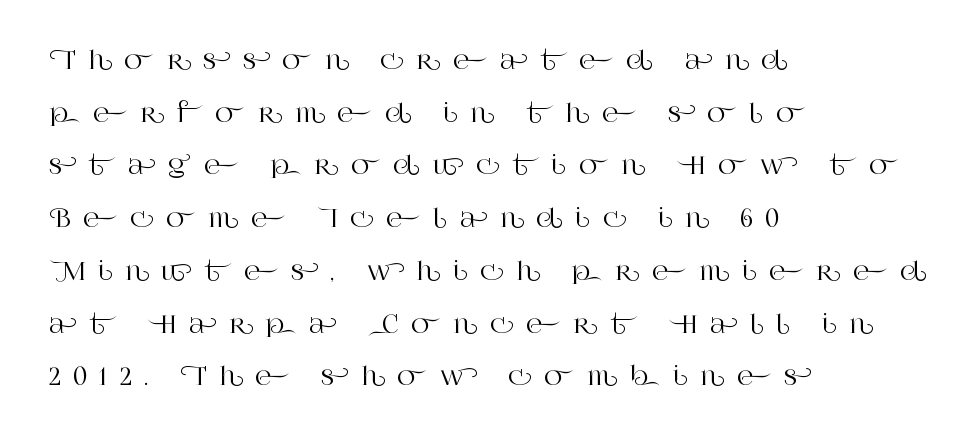
{"italic": "no", "underline": "no", "align": "left", "line_spacing": "loose", "line_spacing_ratio": 2.11, "letter_spacing": "wide", "letter_spacing_em": 0.5, "glyph_px": 25}
